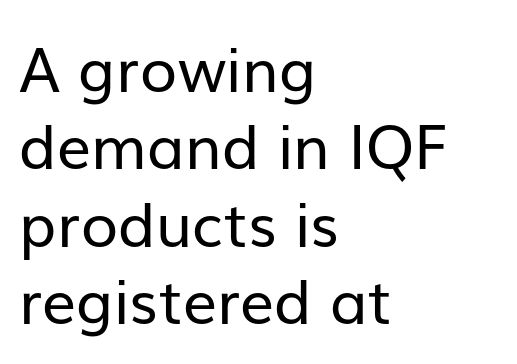
{"serif": "no", "italic": "no", "bold": "no", "weight": "regular", "width": "normal", "stroke_contrast": "low", "x_height": "medium", "monospaced": "no", "underline": "no", "align": "left", "line_spacing": "normal", "line_spacing_ratio": 1.27, "letter_spacing": "normal", "letter_spacing_em": 0.0, "glyph_px": 61}
